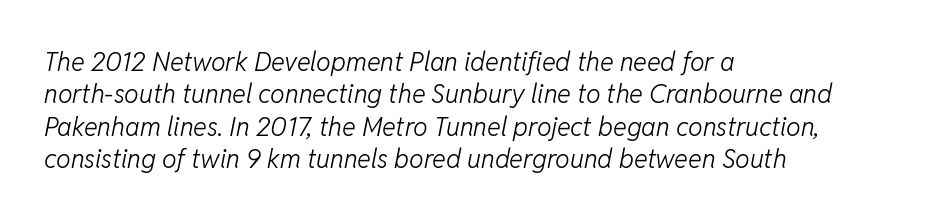
The image shows 26 px text type, italic (leaning right); set left-aligned, normal line spacing (1.25x), normal letter spacing, not underlined.
